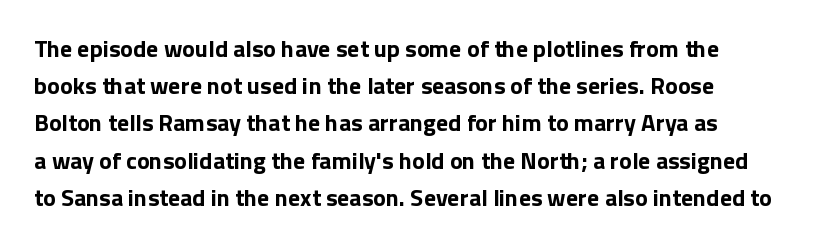
The passage shown has conventional tracking throughout. Underline: absent. The lines in this sample share a left origin and differ only in where they stop. These lines carry a lot of weight — the face is fully bold. Leading: standard. Characters remain perfectly vertical along every line.
